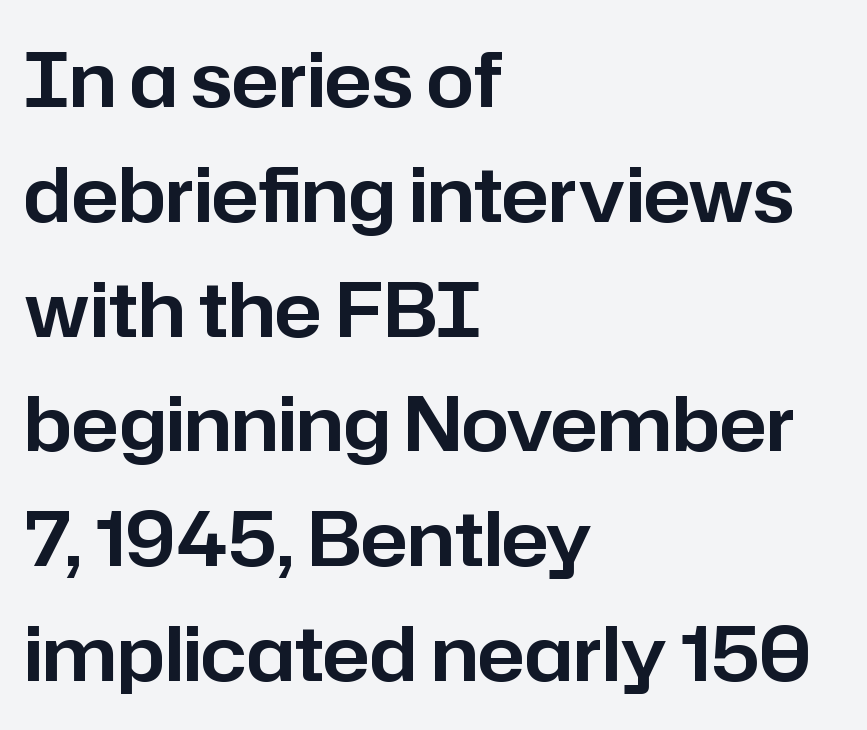
{"serif": "no", "italic": "no", "width": "normal", "stroke_contrast": "low", "x_height": "medium", "monospaced": "no", "underline": "no", "align": "left", "line_spacing": "normal", "line_spacing_ratio": 1.51, "letter_spacing": "normal", "letter_spacing_em": 0.0, "glyph_px": 76}
